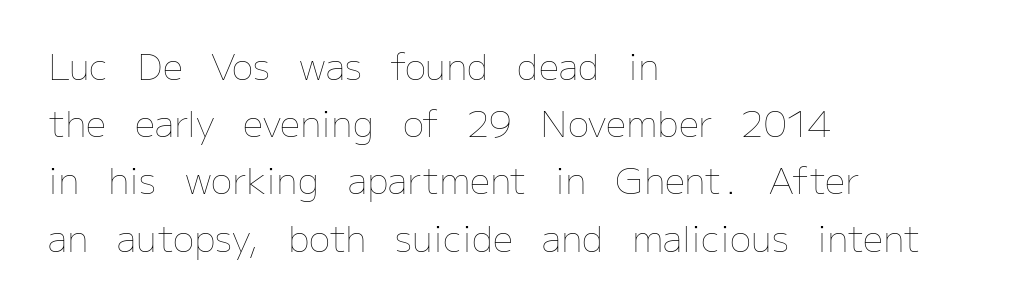
Each line starts at the same left margin while the right side varies. A typesetter would mark this as roman, not italic. Stem width sits at or under what a default text font uses. Compared with typical body copy, the letter spacing here is the same.
